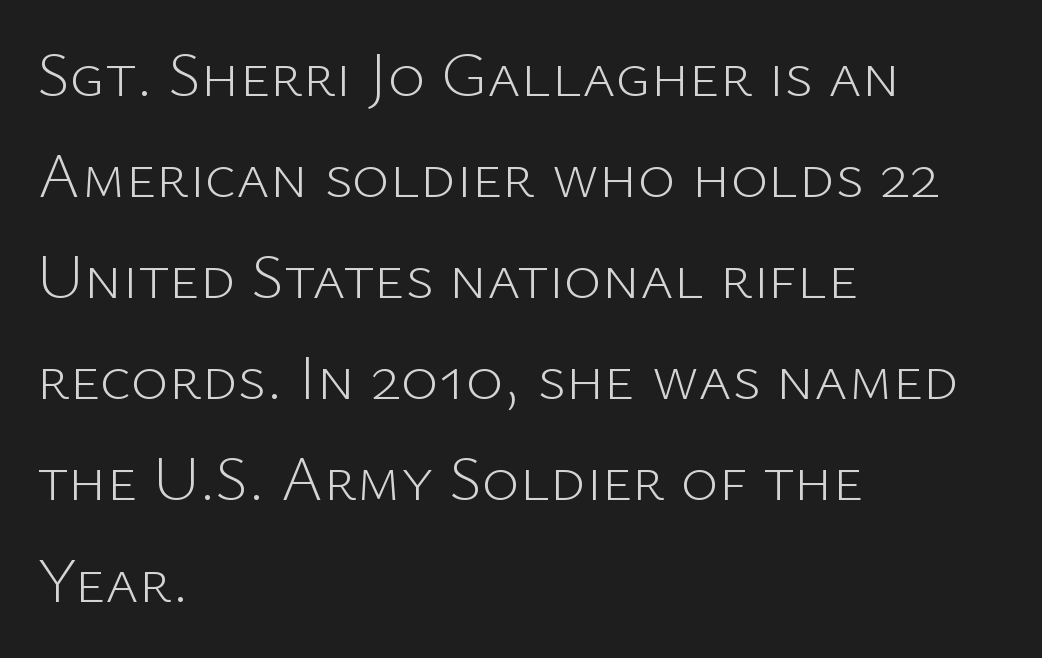
{"serif": "no", "italic": "no", "bold": "no", "weight": "light", "width": "normal", "stroke_contrast": "low", "x_height": "medium", "monospaced": "no", "underline": "no", "align": "left", "line_spacing": "normal", "line_spacing_ratio": 1.58, "letter_spacing": "normal", "letter_spacing_em": 0.0, "glyph_px": 64}
